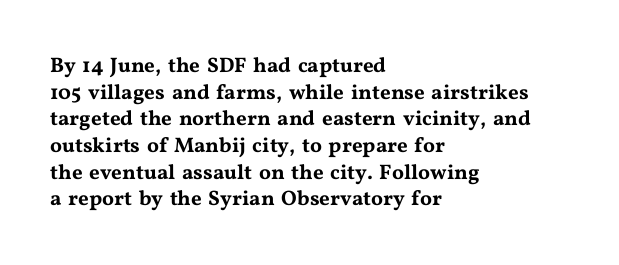
Q: Is the text italic (slanted)? A: No, it is upright.
Q: Is the text underlined? A: No.
Q: How is the paragraph aligned? A: Left-aligned.
Q: Is the spacing between letters normal or unusually wide? A: Normal.
Q: Is the spacing between lines tight, normal or loose? A: Normal.
